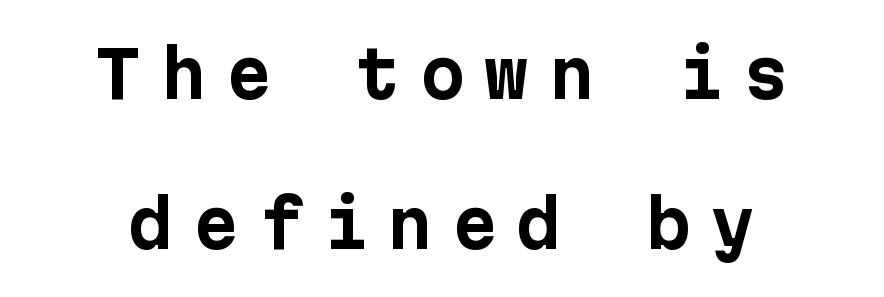
{"serif": "no", "italic": "no", "bold": "yes", "weight": "bold", "width": "normal", "stroke_contrast": "low", "x_height": "medium", "underline": "no", "align": "center", "line_spacing": "loose", "line_spacing_ratio": 2.34, "letter_spacing": "wide", "letter_spacing_em": 0.31, "glyph_px": 64}
